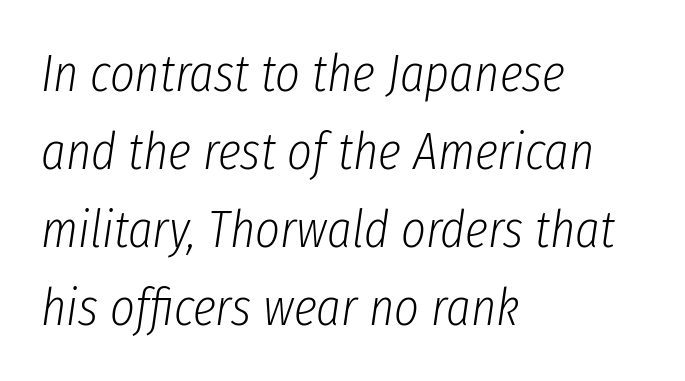
Q: Is the text bold? A: No.
Q: Is the text italic (slanted)? A: Yes, it leans right by about 8 degrees.
Q: Is the text underlined? A: No.
Q: How is the paragraph aligned? A: Left-aligned.
Q: Is the spacing between letters normal or unusually wide? A: Normal.
Q: Is the spacing between lines tight, normal or loose? A: Normal.
Q: Width (condensed, normal, or wide)? A: Condensed.
Q: Stroke contrast? A: Low.
Q: x-height? A: Medium.
Q: Monospaced? A: No.
